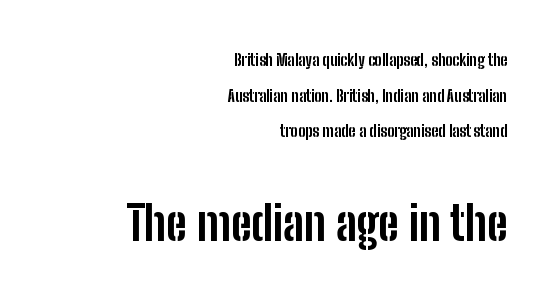
The image shows 47 px bold, condensed sans-serif type, upright; set right-aligned, loose line spacing (2.22x), normal letter spacing, not underlined; the second (bottom) block is 2.94x larger; low stroke contrast and a medium x-height.
